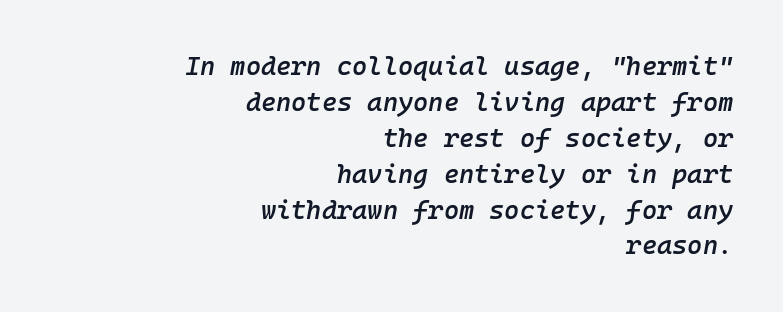
Slightly chunky letters — semibold, I'd say, not full bold. Spacing between characters is what you'd get straight out of the box. The specimen omits any rule beneath the text block's lines. Where is the straight margin? On the right. Leading: standard. Characters are canted at an angle relative to the baseline's perpendicular.
